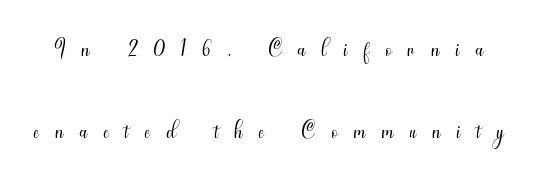
The image shows 35 px light, condensed sans-serif type; set loose line spacing (2.33x), unusually wide letter spacing (+0.47 em), not underlined; medium stroke contrast and a small x-height.
